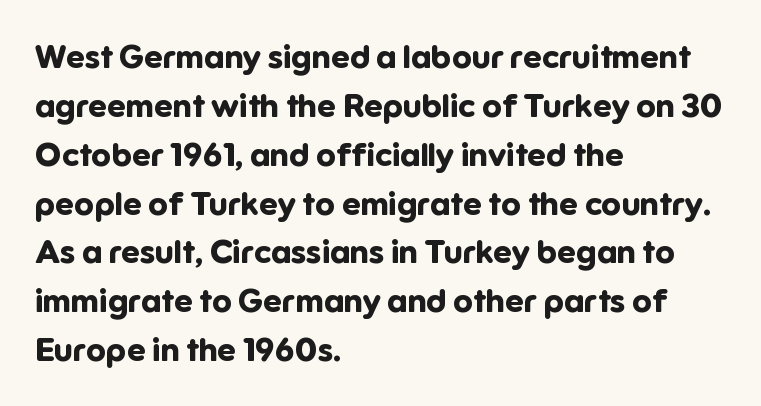
The image shows 33 px bold sans-serif type, upright; set left-aligned, normal line spacing (1.48x), normal letter spacing, not underlined; low stroke contrast and a medium x-height.
